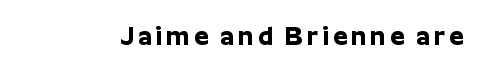
Q: Is the text bold? A: Yes.
Q: Is the text italic (slanted)? A: No, it is upright.
Q: Is the text underlined? A: No.
